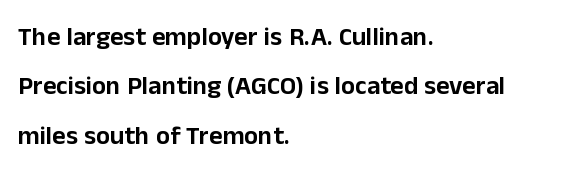
Q: Is the text italic (slanted)? A: No, it is upright.
Q: Is the text underlined? A: No.
Q: How is the paragraph aligned? A: Left-aligned.
Q: Is the spacing between letters normal or unusually wide? A: Normal.
Q: Is the spacing between lines tight, normal or loose? A: Loose.
